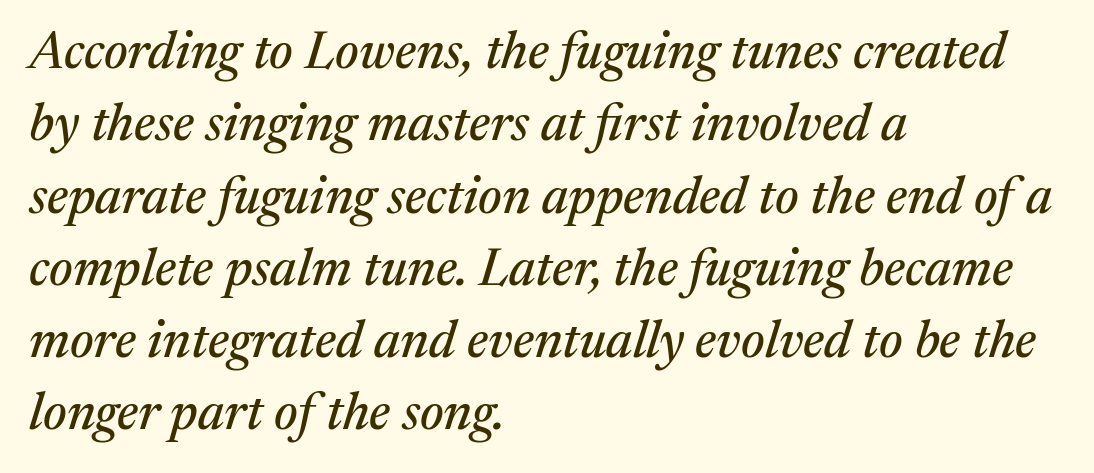
{"serif": "yes", "italic": "yes", "lean": "right", "slant_degrees": 17, "width": "normal", "stroke_contrast": "medium", "x_height": "medium", "monospaced": "no", "underline": "no", "align": "left", "line_spacing": "normal", "line_spacing_ratio": 1.39, "letter_spacing": "normal", "letter_spacing_em": 0.0, "glyph_px": 52}
